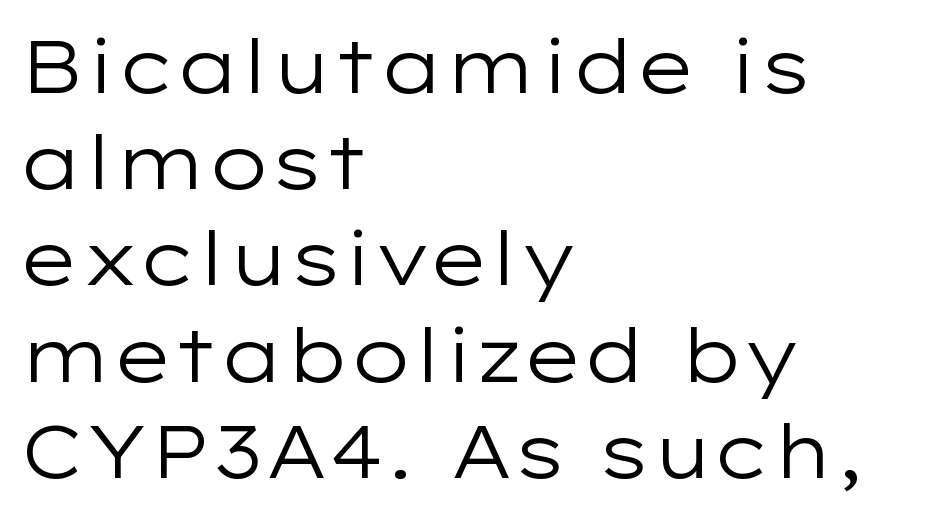
Q: Is the text bold? A: No.
Q: Is the text italic (slanted)? A: No, it is upright.
Q: Is the typeface a serif or a sans-serif typeface? A: Sans-serif.
Q: Is the text underlined? A: No.
Q: How is the paragraph aligned? A: Left-aligned.
Q: Is the spacing between letters normal or unusually wide? A: Normal.
Q: Is the spacing between lines tight, normal or loose? A: Normal.
Q: Width (condensed, normal, or wide)? A: Wide.
Q: Stroke contrast? A: Low.
Q: x-height? A: Medium.
Q: Monospaced? A: No.
